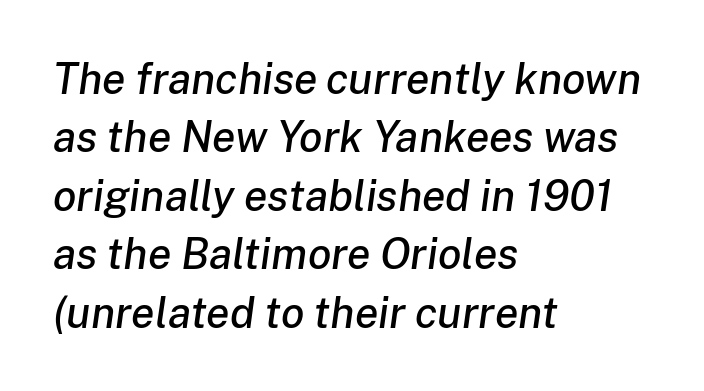
Q: Is the text italic (slanted)? A: Yes, it leans right by about 8 degrees.
Q: Is the text underlined? A: No.
Q: How is the paragraph aligned? A: Left-aligned.
Q: Is the spacing between letters normal or unusually wide? A: Normal.
Q: Is the spacing between lines tight, normal or loose? A: Normal.
Q: Width (condensed, normal, or wide)? A: Normal.
Q: Stroke contrast? A: Low.
Q: x-height? A: Medium.
Q: Monospaced? A: No.
